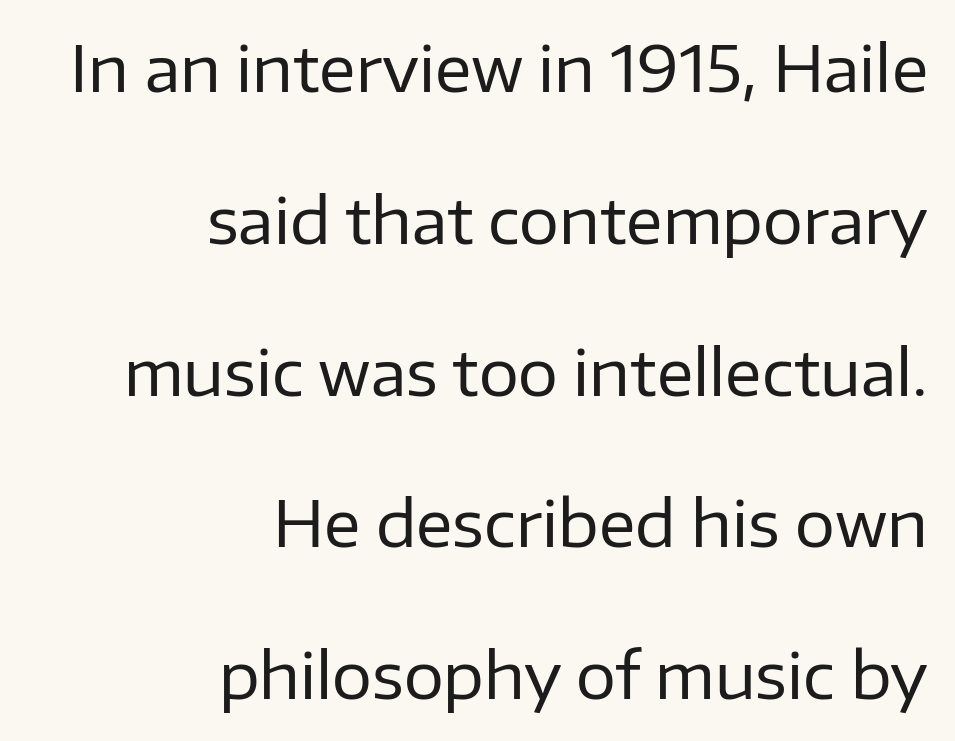
The image shows 63 px regular-weight sans-serif type, upright; set right-aligned, loose line spacing (2.41x), normal letter spacing, not underlined; low stroke contrast and a medium x-height.
